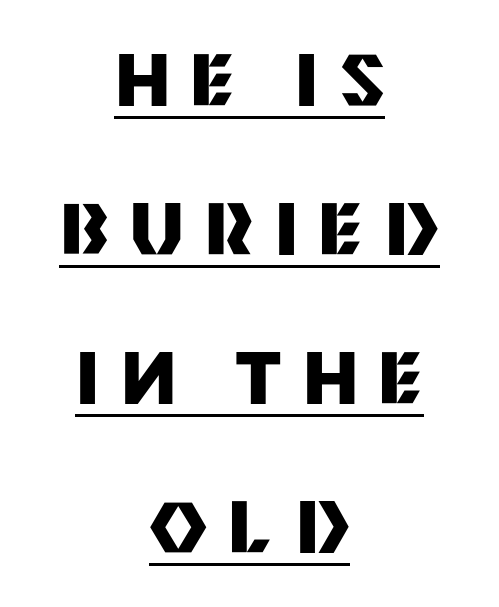
Q: Is the text bold? A: Yes.
Q: Is the text italic (slanted)? A: No, it is upright.
Q: Is the typeface a serif or a sans-serif typeface? A: Sans-serif.
Q: Is the text underlined? A: Yes.
Q: How is the paragraph aligned? A: Centered.
Q: Is the spacing between letters normal or unusually wide? A: Unusually wide.
Q: Is the spacing between lines tight, normal or loose? A: Loose.
Q: Width (condensed, normal, or wide)? A: Normal.
Q: Stroke contrast? A: Medium.
Q: x-height? A: Large.
Q: Monospaced? A: No.
